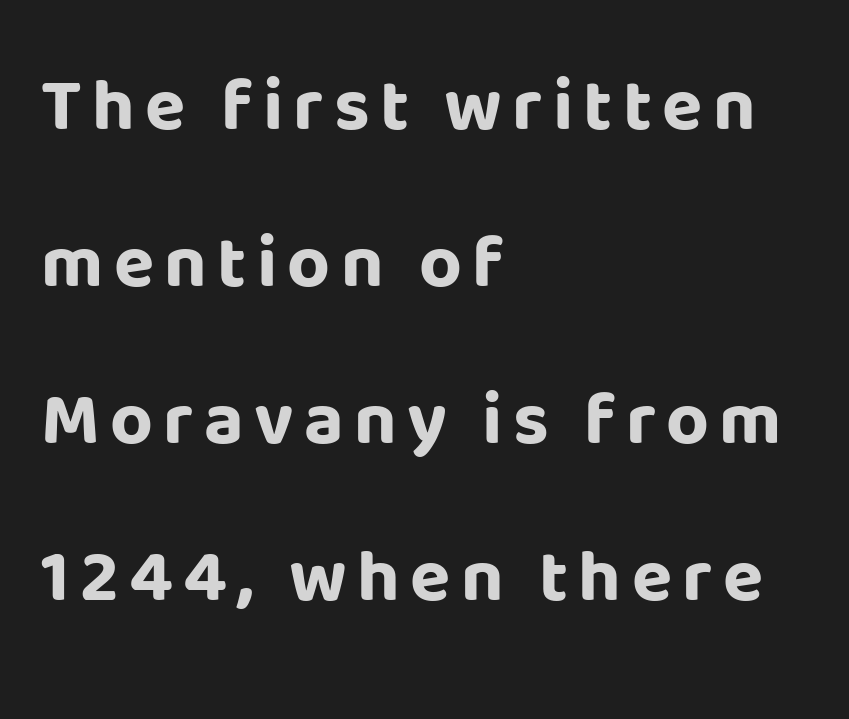
Q: Is the text bold? A: Yes.
Q: Is the text italic (slanted)? A: No, it is upright.
Q: Is the typeface a serif or a sans-serif typeface? A: Sans-serif.
Q: Is the text underlined? A: No.
Q: How is the paragraph aligned? A: Left-aligned.
Q: Is the spacing between lines tight, normal or loose? A: Loose.
Q: Width (condensed, normal, or wide)? A: Normal.
Q: Stroke contrast? A: Low.
Q: x-height? A: Large.
Q: Monospaced? A: No.
